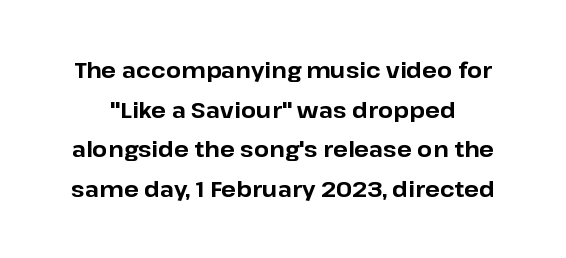
The image shows 22 px bold type, upright; set line spacing 1.8x, normal letter spacing, not underlined.
